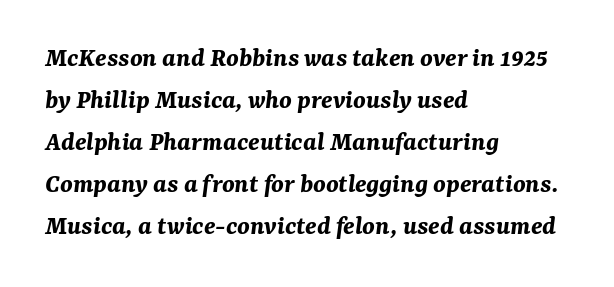
The image shows 28 px bold type, italic (leaning right); set left-aligned, normal line spacing (1.5x), normal letter spacing, not underlined; medium stroke contrast and a medium x-height.
